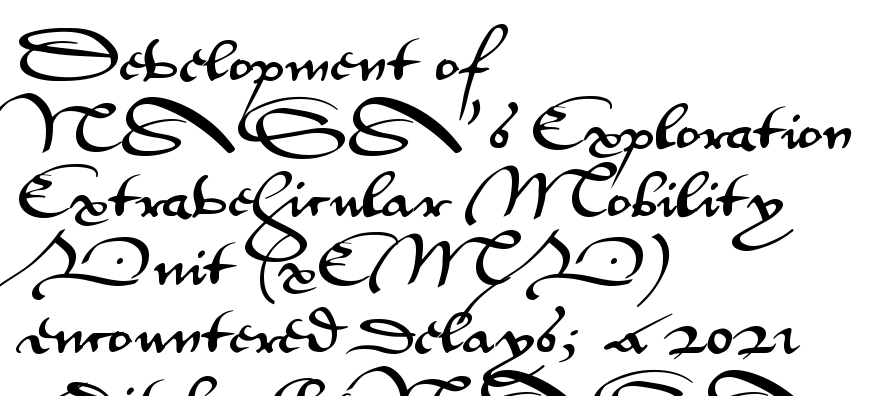
Q: Is the text italic (slanted)? A: Yes.
Q: Is the typeface a serif or a sans-serif typeface? A: Sans-serif.
Q: Is the text underlined? A: No.
Q: How is the paragraph aligned? A: Left-aligned.
Q: Is the spacing between letters normal or unusually wide? A: Normal.
Q: Is the spacing between lines tight, normal or loose? A: Normal.
Q: Width (condensed, normal, or wide)? A: Wide.
Q: Stroke contrast? A: Medium.
Q: x-height? A: Small.
Q: Monospaced? A: No.
